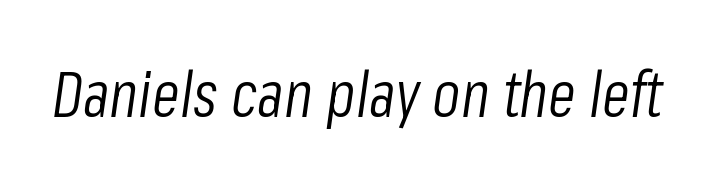
Q: Is the text bold? A: No.
Q: Is the text italic (slanted)? A: Yes, it leans right by about 8 degrees.
Q: Is the text underlined? A: No.
Q: Is the spacing between letters normal or unusually wide? A: Normal.
Q: Width (condensed, normal, or wide)? A: Condensed.
Q: Stroke contrast? A: Low.
Q: x-height? A: Medium.
Q: Monospaced? A: No.
